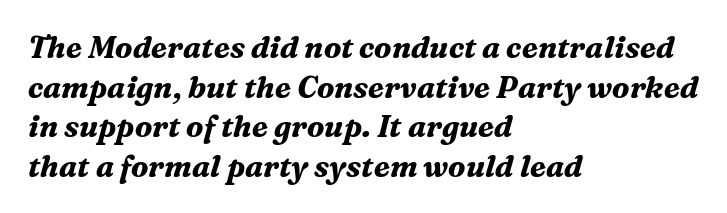
Interline gaps are of average width in this sample. Where is the straight margin? On the left. Students, note that the glyphs here touch the page at normal intervals. Proportional: the letters do not fall into vertical columns.
